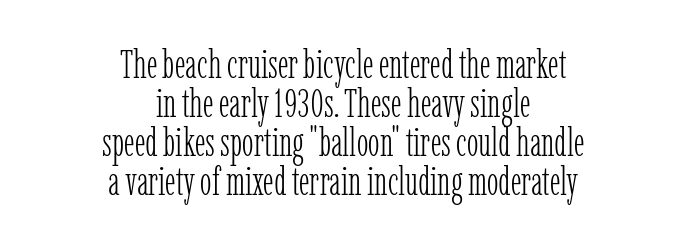
{"serif": "yes", "italic": "no", "bold": "no", "weight": "light", "width": "condensed", "stroke_contrast": "low", "x_height": "medium", "monospaced": "no", "underline": "no", "align": "center", "line_spacing": "tight", "line_spacing_ratio": 1.0, "letter_spacing": "normal", "letter_spacing_em": 0.0, "glyph_px": 39}
